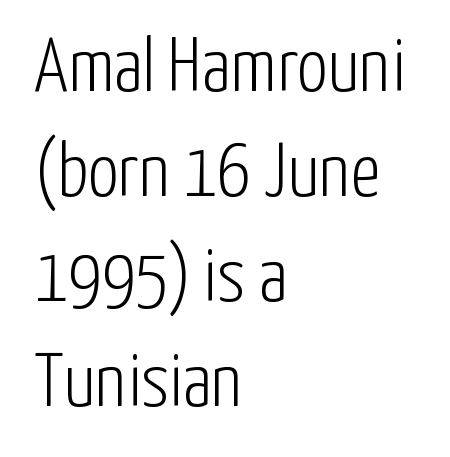
Q: Is the text bold? A: No.
Q: Is the text italic (slanted)? A: No, it is upright.
Q: Is the typeface a serif or a sans-serif typeface? A: Sans-serif.
Q: Is the text underlined? A: No.
Q: How is the paragraph aligned? A: Left-aligned.
Q: Is the spacing between letters normal or unusually wide? A: Normal.
Q: Is the spacing between lines tight, normal or loose? A: Normal.
Q: Width (condensed, normal, or wide)? A: Condensed.
Q: Stroke contrast? A: Low.
Q: x-height? A: Medium.
Q: Monospaced? A: No.
